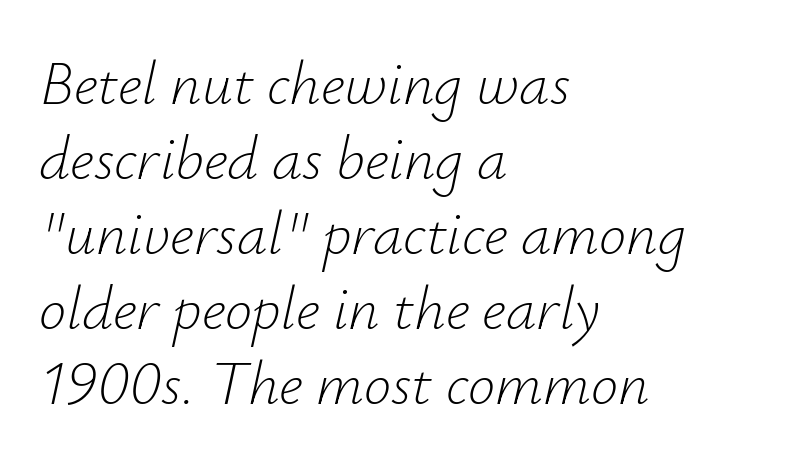
The image shows 61 px light type, italic (leaning right); set left-aligned, line spacing 1.23x, normal letter spacing, not underlined; low stroke contrast and a small x-height.
